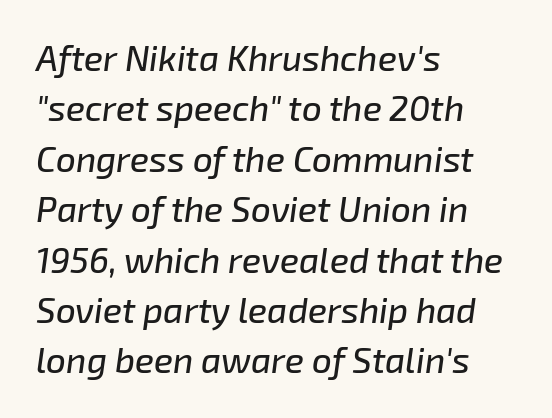
The image shows 35 px text type, italic (leaning right); set left-aligned, normal line spacing (1.44x), normal letter spacing, not underlined; low stroke contrast and a medium x-height.
